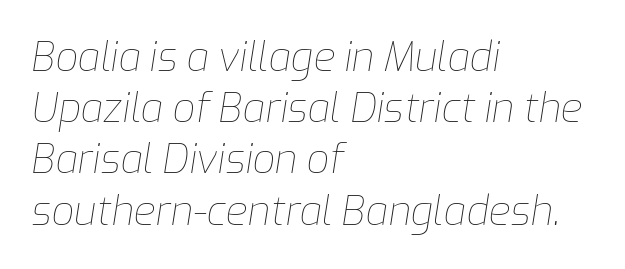
The image shows 40 px thin type, italic (leaning right); set left-aligned, normal line spacing (1.28x), normal letter spacing, not underlined; low stroke contrast and a medium x-height.
